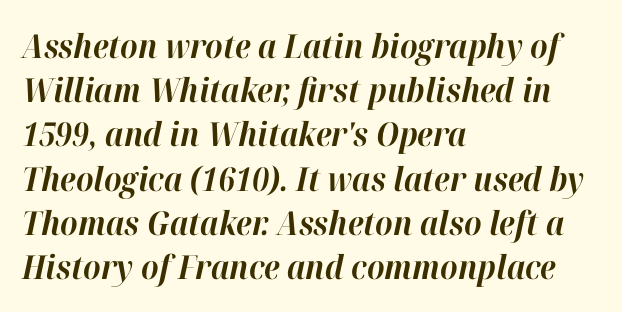
The image shows 33 px bold type, italic (leaning right); set left-aligned, normal line spacing (1.34x), normal letter spacing, not underlined; high stroke contrast and a medium x-height.
